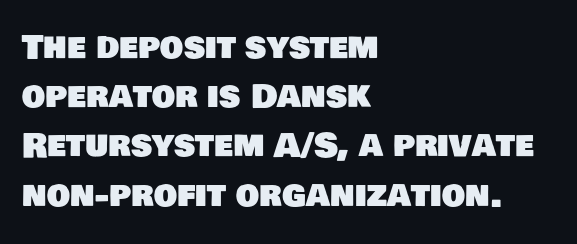
The image shows 33 px sans-serif type; set left-aligned, normal line spacing (1.49x), normal letter spacing, not underlined; low stroke contrast and a large x-height.
